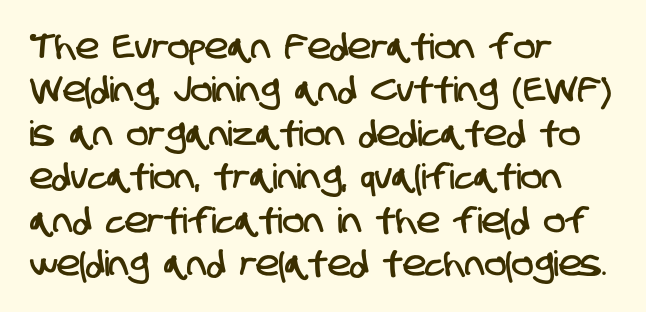
Q: Is the typeface a serif or a sans-serif typeface? A: Sans-serif.
Q: Is the text underlined? A: No.
Q: How is the paragraph aligned? A: Left-aligned.
Q: Is the spacing between letters normal or unusually wide? A: Normal.
Q: Width (condensed, normal, or wide)? A: Condensed.
Q: Stroke contrast? A: Low.
Q: x-height? A: Large.
Q: Monospaced? A: No.
